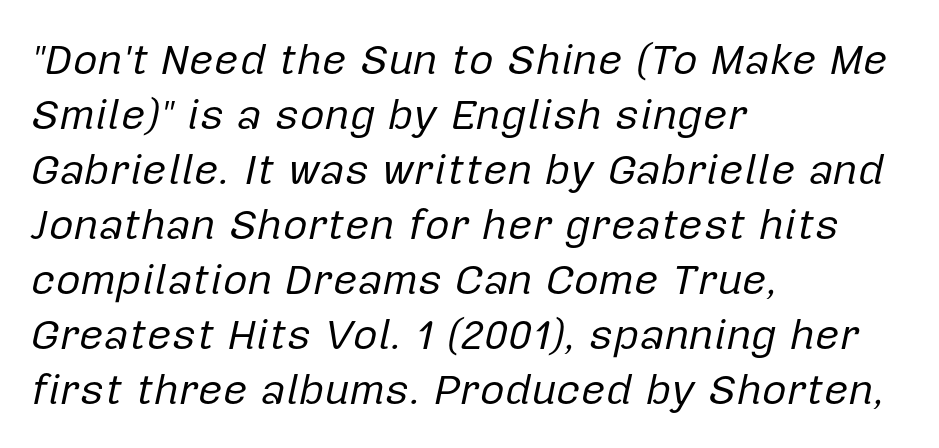
Q: Is the text bold? A: No.
Q: Is the text italic (slanted)? A: Yes, it leans right by about 12 degrees.
Q: Is the text underlined? A: No.
Q: How is the paragraph aligned? A: Left-aligned.
Q: Is the spacing between letters normal or unusually wide? A: Normal.
Q: Is the spacing between lines tight, normal or loose? A: Normal.
Q: Width (condensed, normal, or wide)? A: Normal.
Q: Stroke contrast? A: Low.
Q: x-height? A: Medium.
Q: Monospaced? A: No.
